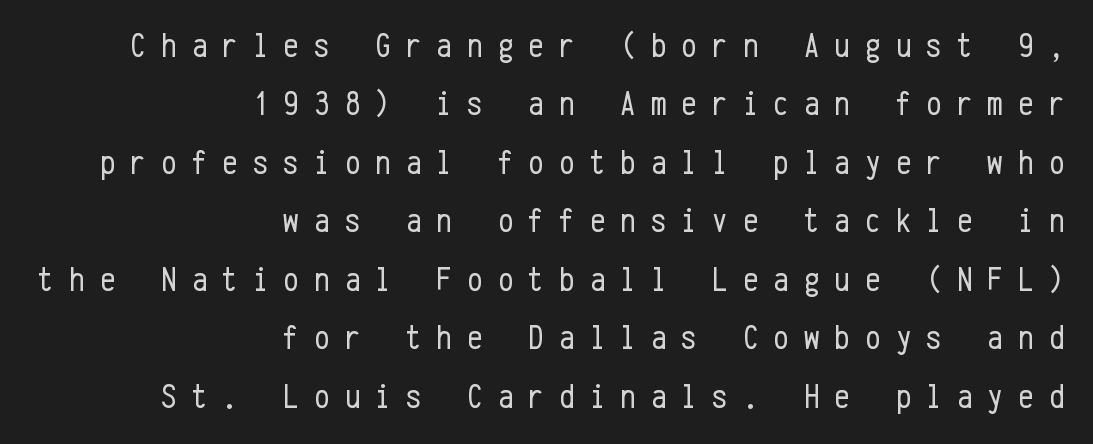
The image shows 34 px regular-weight, condensed sans-serif type, upright, monospaced; set right-aligned, line spacing 1.72x, unusually wide letter spacing (+0.45 em), not underlined; low stroke contrast and a medium x-height.
